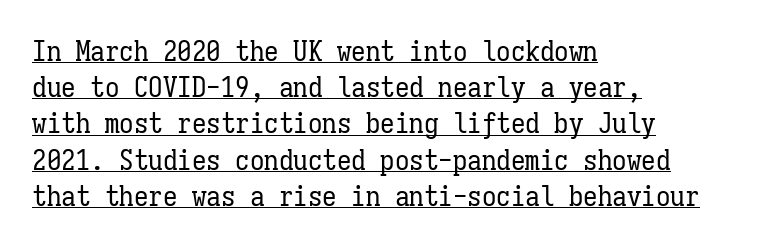
Q: Is the text bold? A: No.
Q: Is the text italic (slanted)? A: No, it is upright.
Q: Is the text underlined? A: Yes.
Q: How is the paragraph aligned? A: Left-aligned.
Q: Is the spacing between letters normal or unusually wide? A: Normal.
Q: Is the spacing between lines tight, normal or loose? A: Normal.
Q: Width (condensed, normal, or wide)? A: Condensed.
Q: Stroke contrast? A: Low.
Q: x-height? A: Medium.
Q: Monospaced? A: Yes.
